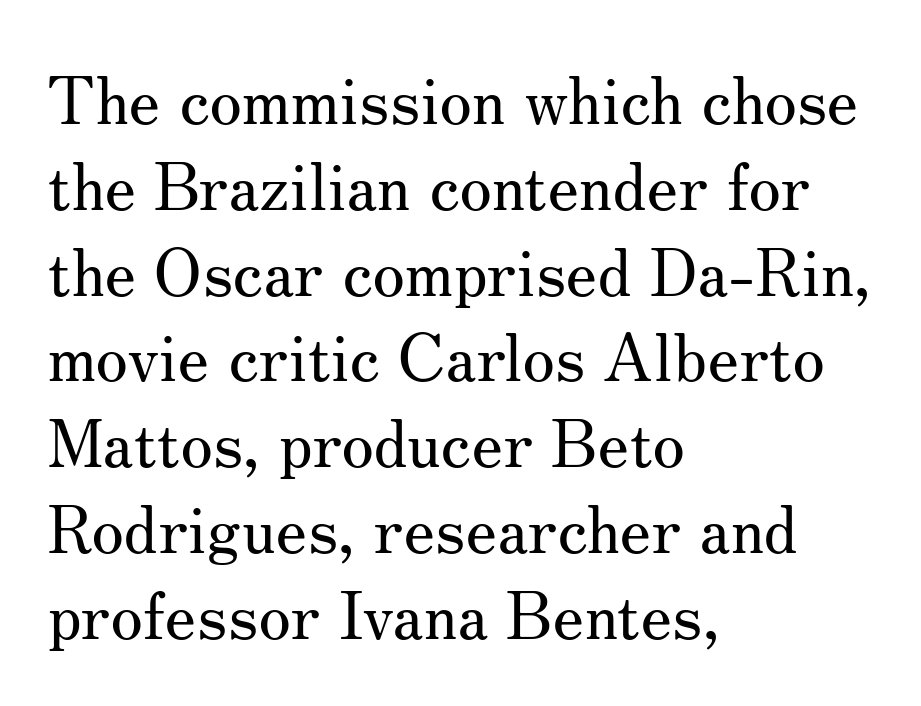
{"serif": "yes", "italic": "no", "bold": "no", "weight": "regular", "width": "normal", "stroke_contrast": "medium", "x_height": "small", "monospaced": "no", "underline": "no", "align": "left", "line_spacing": "normal", "line_spacing_ratio": 1.3, "letter_spacing": "normal", "letter_spacing_em": 0.0, "glyph_px": 66}
